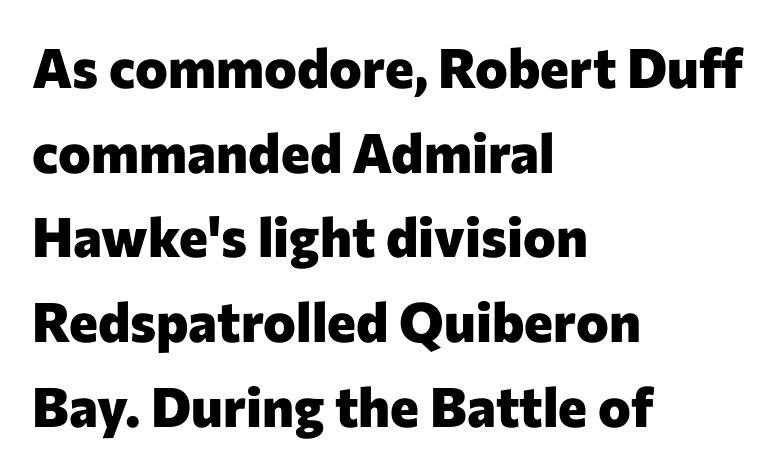
The image shows 55 px heavy sans-serif type, upright; set left-aligned, normal line spacing (1.54x), normal letter spacing, not underlined; low stroke contrast and a medium x-height.
